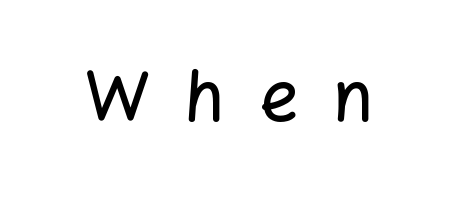
{"serif": "no", "italic": "no", "width": "normal", "stroke_contrast": "low", "x_height": "medium", "monospaced": "no", "underline": "no", "letter_spacing": "wide", "letter_spacing_em": 0.49, "glyph_px": 69}
